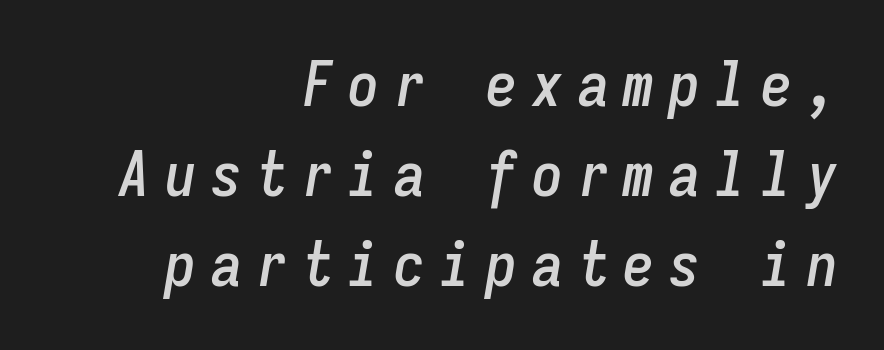
The line-height multiplier appears to be the usual default. Letters rest on an invisible, unmarked baseline. Each letter, wide or thin by design, is forced into the same width here. Is the block centered? No — it sits flush against the right margin. The letters are spread apart with noticeably loose tracking.
